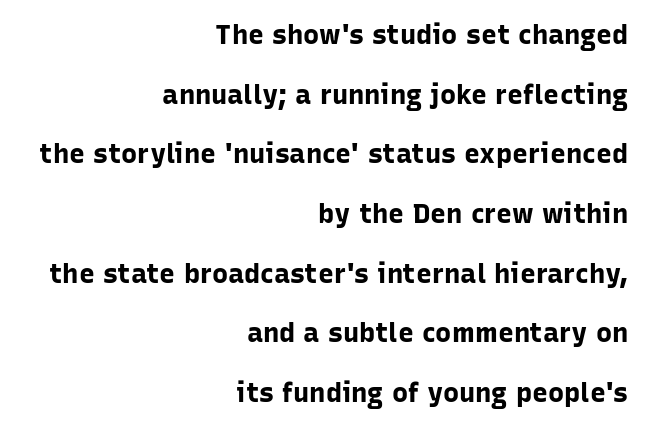
Quick note: not italic, upright. Caption: multi-line text, flush right, ragged left. The rendering uses a large line-height, opening up the rows. Check under the words: just untouched page. Compared with an ordinary text face, these strokes are far heavier — a full bold.
